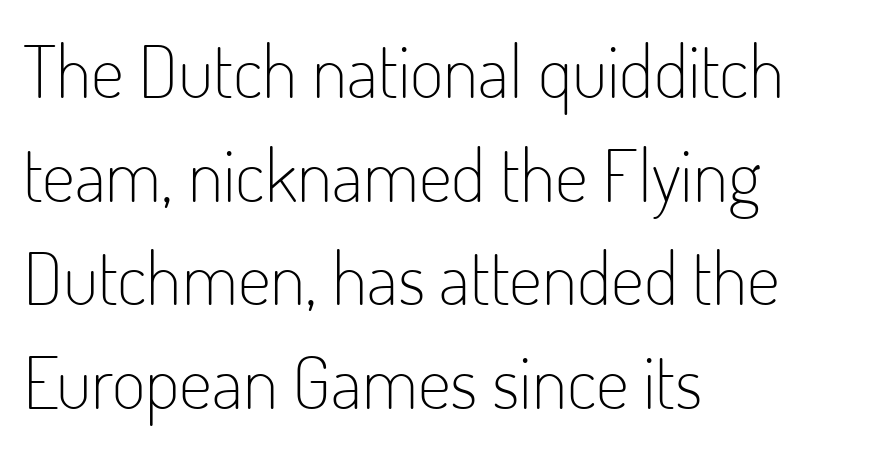
{"serif": "no", "italic": "no", "bold": "no", "weight": "light", "width": "condensed", "stroke_contrast": "low", "x_height": "small", "monospaced": "no", "underline": "no", "align": "left", "line_spacing": "normal", "line_spacing_ratio": 1.42, "letter_spacing": "normal", "letter_spacing_em": 0.0, "glyph_px": 73}
